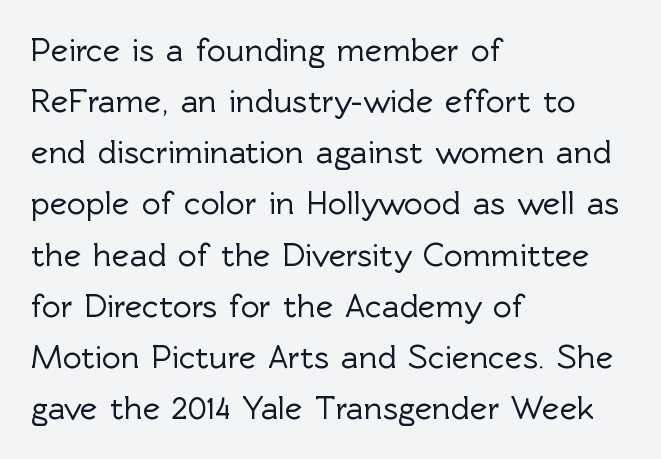
The line-height multiplier appears to be the usual default. What stands out about the letter spacing? Nothing — it is the standard amount. Is this a sans? Yes — the strokes have no serifs. A typesetter would call this proportional, since set widths differ per character. Clear beneath every line of the passage. Do the letters lean? They stand straight.
